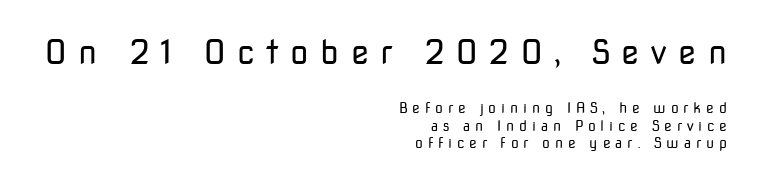
{"serif": "no", "italic": "no", "bold": "no", "weight": "regular", "width": "normal", "stroke_contrast": "low", "x_height": "medium", "monospaced": "no", "underline": "no", "align": "right", "line_spacing": "normal", "line_spacing_ratio": 1.26, "letter_spacing": "wide", "letter_spacing_em": 0.35, "larger_block": "first", "size_ratio": 2.36, "glyph_px": 33}
